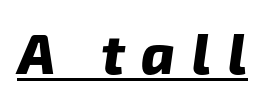
{"serif": "no", "bold": "yes", "weight": "heavy", "width": "normal", "stroke_contrast": "low", "x_height": "medium", "monospaced": "no", "underline": "yes", "letter_spacing": "wide", "letter_spacing_em": 0.3, "glyph_px": 56}
